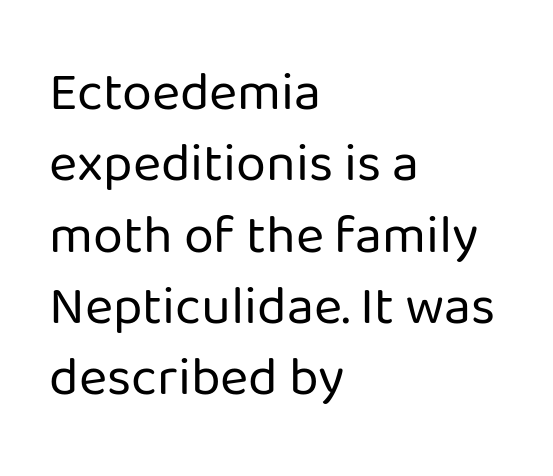
{"serif": "no", "italic": "no", "bold": "no", "weight": "regular", "width": "normal", "stroke_contrast": "low", "x_height": "medium", "monospaced": "no", "underline": "no", "align": "left", "line_spacing": "normal", "line_spacing_ratio": 1.32, "letter_spacing": "normal", "letter_spacing_em": 0.0, "glyph_px": 54}
